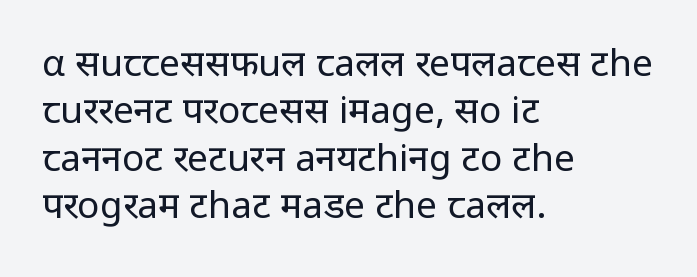
How would I describe the line gaps? Plain and ordinary. Check under the words: just untouched page. Glyph-to-glyph distance matches everyday printed text. Nope, no serifs anywhere on these letters.
